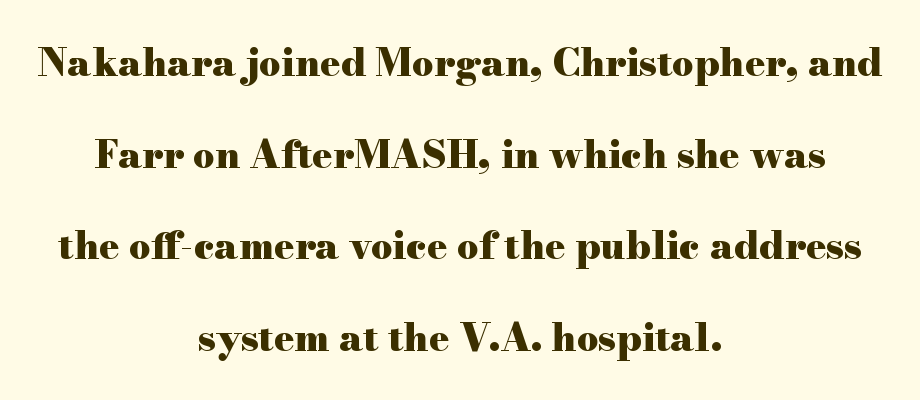
{"serif": "yes", "italic": "no", "bold": "yes", "weight": "heavy", "width": "wide", "stroke_contrast": "high", "x_height": "small", "monospaced": "no", "underline": "no", "align": "center", "line_spacing": "loose", "line_spacing_ratio": 2.41, "letter_spacing": "normal", "letter_spacing_em": 0.0, "glyph_px": 38}
